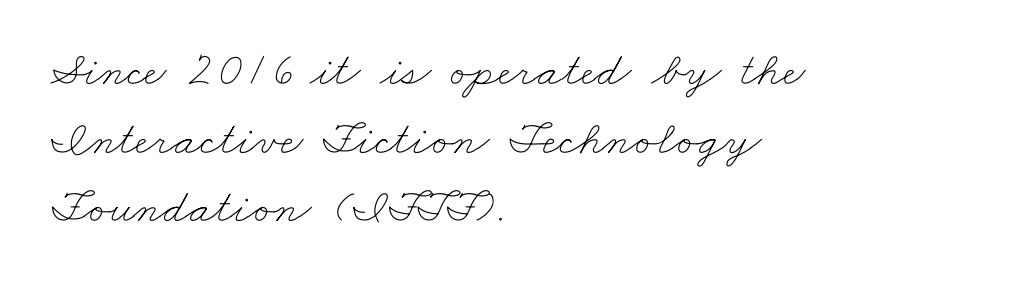
The tracking reads as untouched default to a designer's eye. Each stroke keeps to a modest, everyday thickness or less. Nobody drew a line under any word here. Is this a fixed-width face? No — the glyphs have proportional, varying widths.
